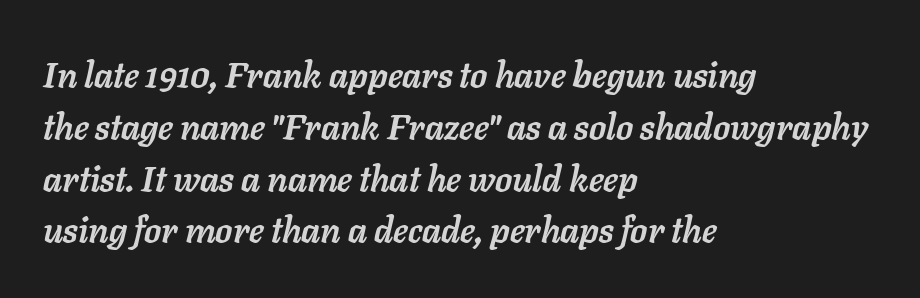
Q: Is the text bold? A: Yes.
Q: Is the text italic (slanted)? A: Yes, it leans right by about 11 degrees.
Q: Is the text underlined? A: No.
Q: How is the paragraph aligned? A: Left-aligned.
Q: Is the spacing between letters normal or unusually wide? A: Normal.
Q: Is the spacing between lines tight, normal or loose? A: Normal.
Q: Width (condensed, normal, or wide)? A: Normal.
Q: Stroke contrast? A: Low.
Q: x-height? A: Medium.
Q: Monospaced? A: No.
